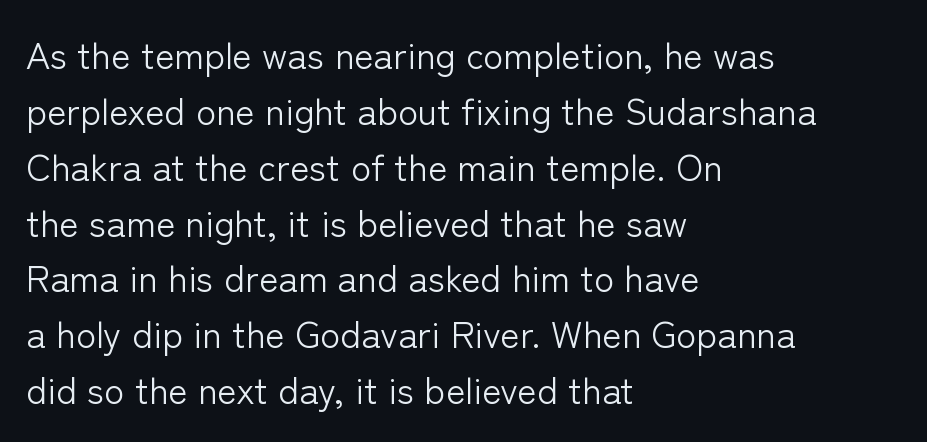
{"serif": "no", "italic": "no", "bold": "no", "weight": "light", "width": "normal", "stroke_contrast": "low", "x_height": "medium", "monospaced": "no", "underline": "no", "align": "left", "line_spacing": "normal", "line_spacing_ratio": 1.51, "letter_spacing": "normal", "letter_spacing_em": 0.0, "glyph_px": 37}
